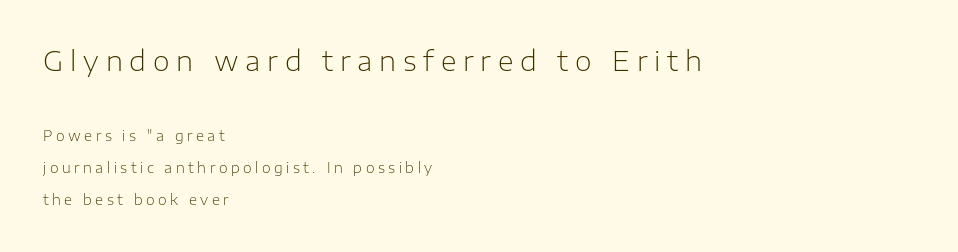
The image shows 27 px text type, upright; set left-aligned, loose line spacing (2.28x), unusually wide letter spacing (+0.25 em), not underlined; the first (top) block is 1.93x larger.
